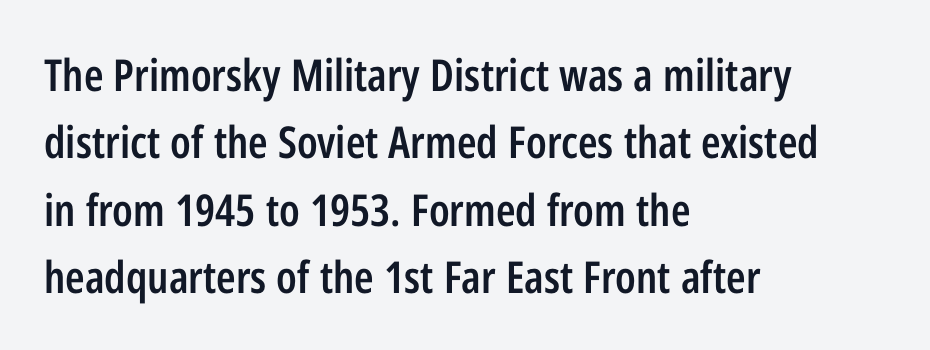
{"serif": "no", "italic": "no", "bold": "semi", "weight": "semibold", "width": "condensed", "stroke_contrast": "low", "x_height": "medium", "monospaced": "no", "underline": "no", "align": "left", "line_spacing": "normal", "line_spacing_ratio": 1.53, "letter_spacing": "normal", "letter_spacing_em": 0.0, "glyph_px": 44}
